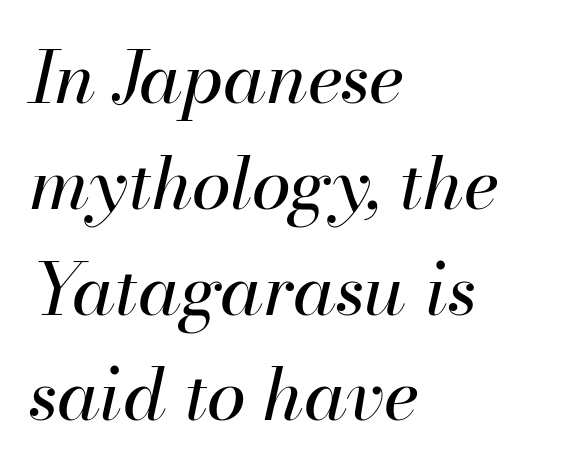
All the whitespace from short lines collects on the right. The strip under each line holds only bare page. Spacing verdict: proportional, widths tailored to each character. The tracking reads as untouched default to a designer's eye.
